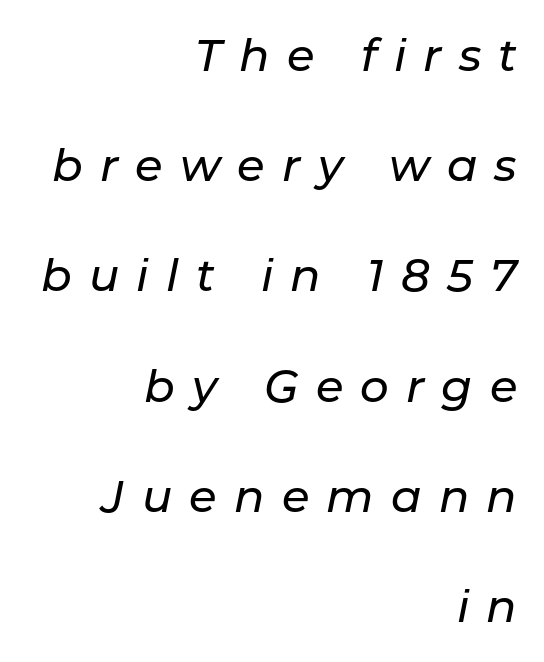
Q: Is the text italic (slanted)? A: Yes, it leans right by about 11 degrees.
Q: Is the text underlined? A: No.
Q: How is the paragraph aligned? A: Right-aligned.
Q: Is the spacing between letters normal or unusually wide? A: Unusually wide.
Q: Is the spacing between lines tight, normal or loose? A: Loose.
Q: Width (condensed, normal, or wide)? A: Normal.
Q: Stroke contrast? A: Low.
Q: x-height? A: Medium.
Q: Monospaced? A: No.
